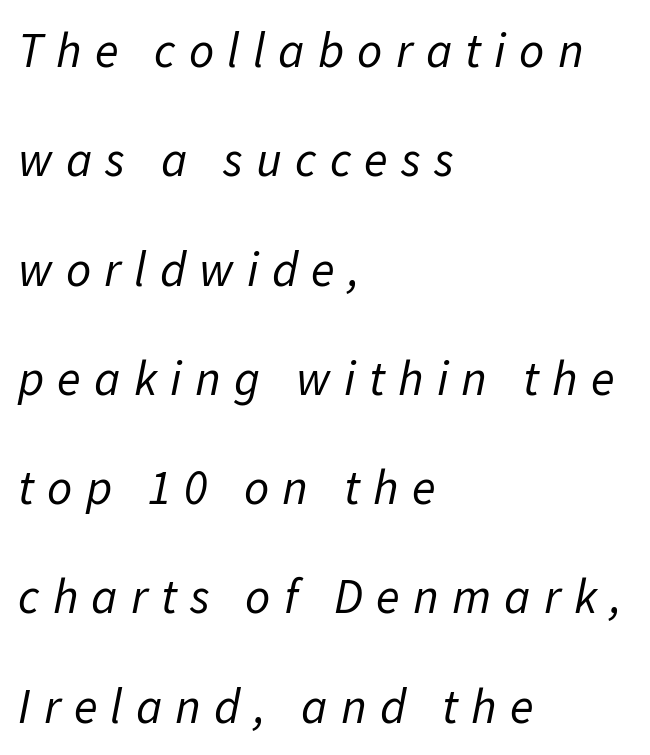
{"italic": "yes", "lean": "right", "slant_degrees": 11, "bold": "no", "weight": "regular", "width": "normal", "stroke_contrast": "low", "x_height": "medium", "monospaced": "no", "underline": "no", "align": "left", "line_spacing": "loose", "line_spacing_ratio": 2.23, "letter_spacing": "wide", "letter_spacing_em": 0.27, "glyph_px": 49}
